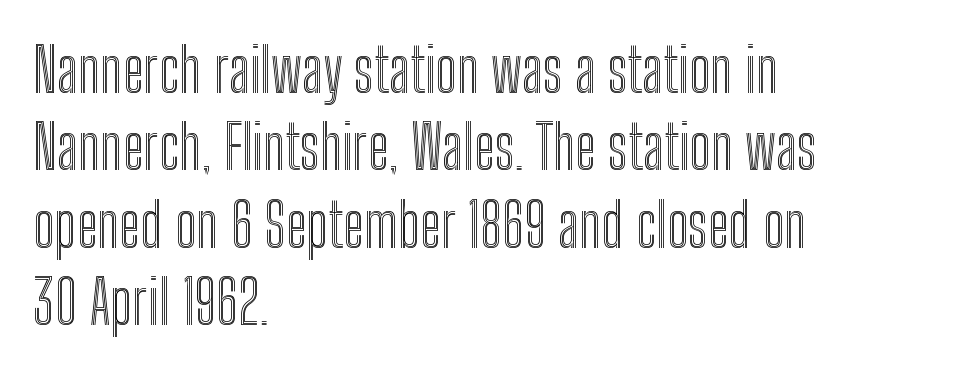
Nope, not italic — everything's standing straight. Is this a fixed-width face? No — the glyphs have proportional, varying widths. Evenly set lines give the paragraph a standard silhouette. Is the block centered? No — it sits flush against the left margin. Bare-footed words on every line.
